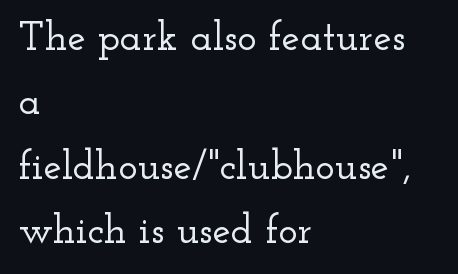
Q: Is the text italic (slanted)? A: No, it is upright.
Q: Is the typeface a serif or a sans-serif typeface? A: Serif.
Q: Is the text underlined? A: No.
Q: How is the paragraph aligned? A: Left-aligned.
Q: Is the spacing between letters normal or unusually wide? A: Normal.
Q: Is the spacing between lines tight, normal or loose? A: Normal.
Q: Width (condensed, normal, or wide)? A: Wide.
Q: Stroke contrast? A: Low.
Q: x-height? A: Small.
Q: Monospaced? A: No.
